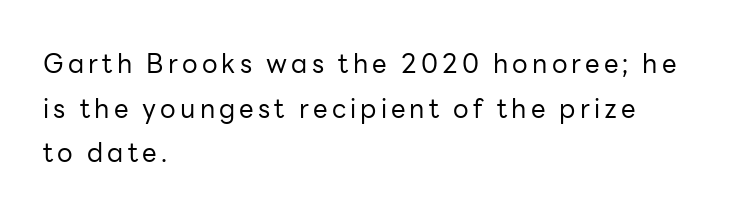
The ragged edge is on the right, which tells us the setting is flush left. A bare baseline throughout the passage. Heaviness? Minimal to ordinary, like unemphasized prose. Quick note: not italic, upright.
